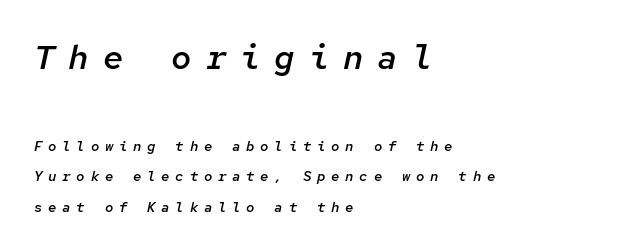
The image shows 34 px semibold type, italic (leaning right), monospaced; set left-aligned, loose line spacing (2.19x), unusually wide letter spacing (+0.41 em), not underlined; the first (top) block is 2.43x larger; low stroke contrast and a medium x-height.
